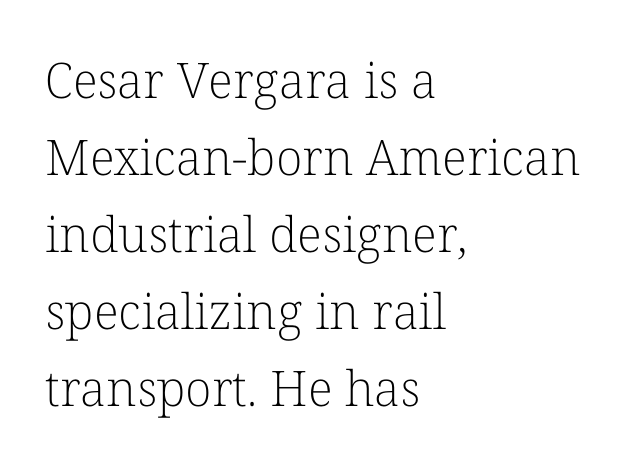
{"serif": "yes", "italic": "no", "bold": "no", "weight": "light", "width": "normal", "stroke_contrast": "low", "x_height": "medium", "monospaced": "no", "underline": "no", "align": "left", "line_spacing": "normal", "line_spacing_ratio": 1.57, "letter_spacing": "normal", "letter_spacing_em": 0.0, "glyph_px": 49}
